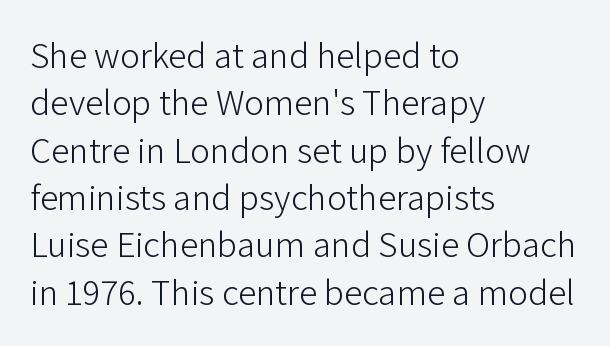
The image shows 37 px light sans-serif type, upright; set left-aligned, normal line spacing (1.28x), normal letter spacing, not underlined; low stroke contrast and a medium x-height.
